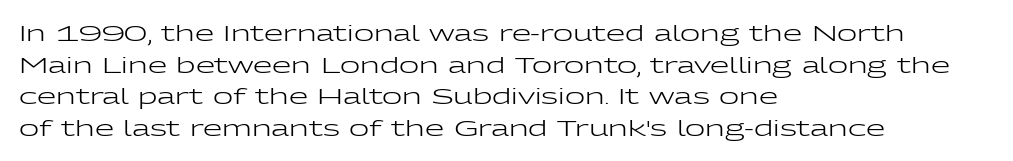
Ordinary non-slanted type is in use. Whoever set this chose a conventional vertical rhythm. Nothing unusual about the tracking: characters are spaced as the font intends. Every row of glyphs begins at an identical x-position on the left.
